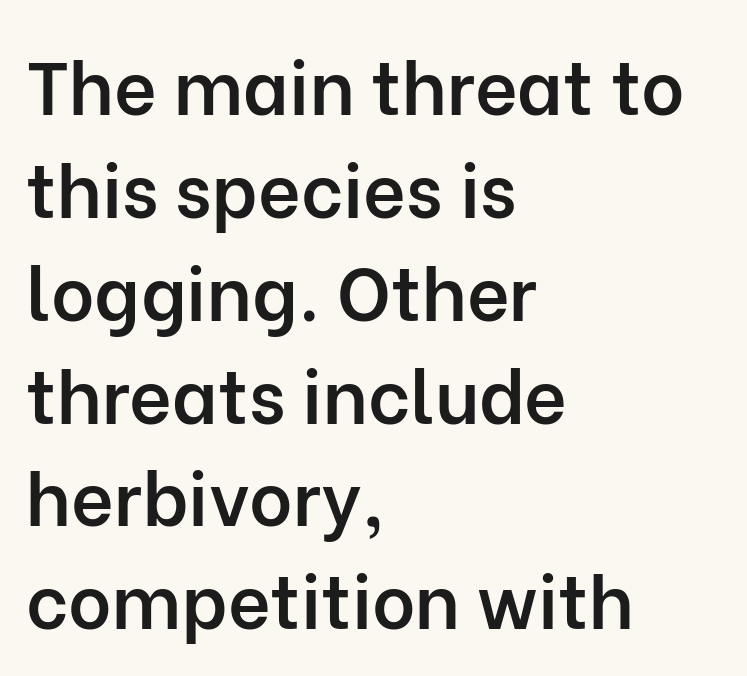
You could not count columns in this text — the font is proportionally spaced. Clear beneath every line of the passage. These lines are composed in type without serifs. The type sits square on the baseline with zero lean.
